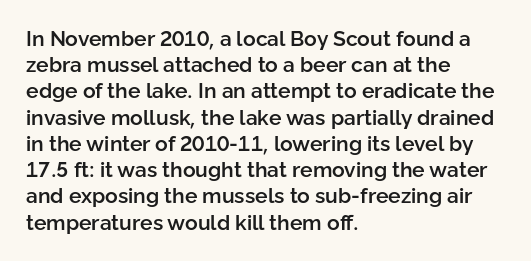
The image shows 21 px text type, upright; set left-aligned, normal line spacing (1.25x), normal letter spacing, not underlined.
